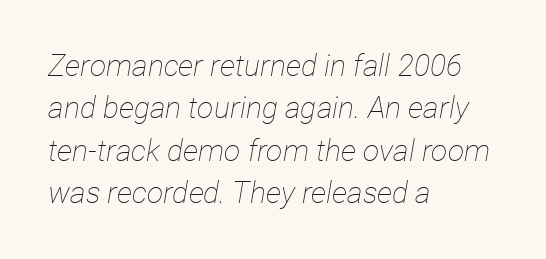
Leading matches the norm, producing a regular column. Reading down the block, your eye returns to a fixed left position each line. Varying glyph widths throughout — classic text-font behaviour. No heavy texture on the line: the type isn't bold.
